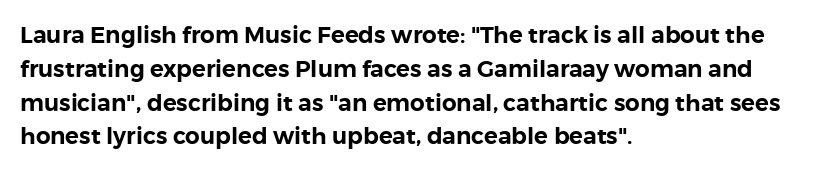
Left-aligned paragraph, ragged on the right. Compared with typical body copy, the letter spacing here is the same. A roman cut, with each character standing at attention. Baseline-to-baseline distance is the conventional proportion of letter height. The string is rendered with underlining switched off.
